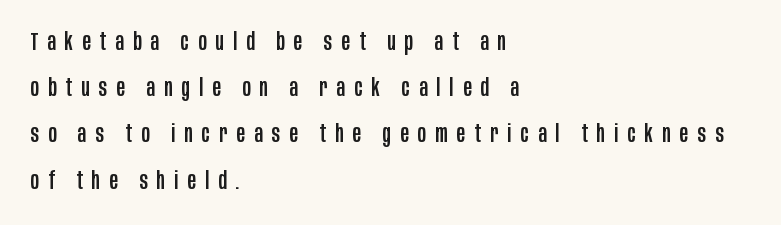
{"italic": "no", "underline": "no", "align": "left", "line_spacing_ratio": 1.85, "letter_spacing": "wide", "letter_spacing_em": 0.37, "glyph_px": 25}
